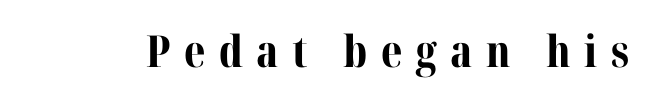
{"serif": "yes", "italic": "no", "bold": "yes", "weight": "bold", "width": "normal", "stroke_contrast": "medium", "x_height": "medium", "monospaced": "no", "underline": "no", "letter_spacing": "wide", "letter_spacing_em": 0.31, "glyph_px": 44}
